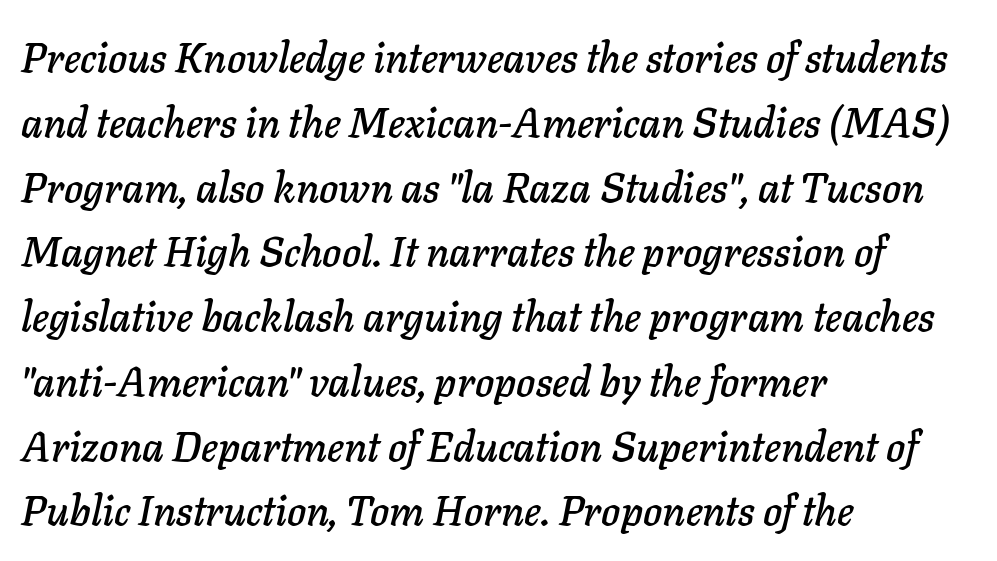
Quick note: italic. Baseline-to-baseline distance is the conventional proportion of letter height. Descenders hang freely into open space. The rag falls on the right side of this text block.
